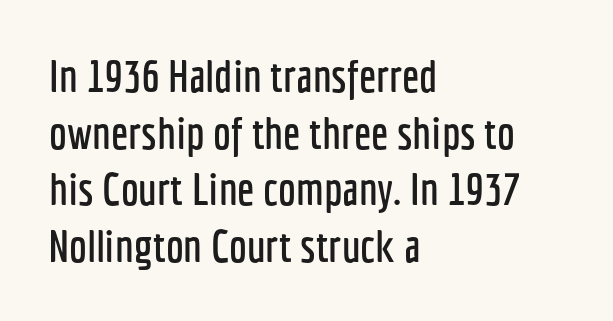
Regarding serifs, this sample does without them. Letter spacing: default. The passage shown stacks its lines at a standard gap. Notice how the passage keeps a crisp vertical edge on the left only.
